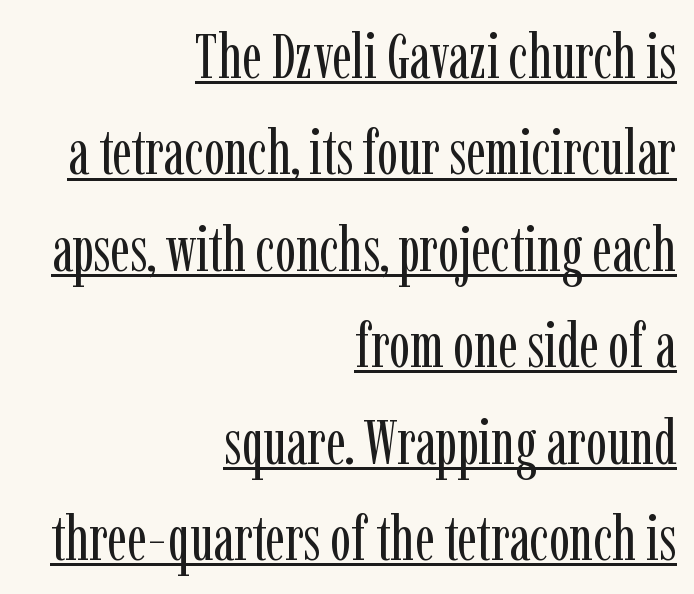
The image shows 63 px regular-weight, condensed serif type, upright; set right-aligned, normal line spacing (1.53x), normal letter spacing, underlined; low stroke contrast and a medium x-height.
